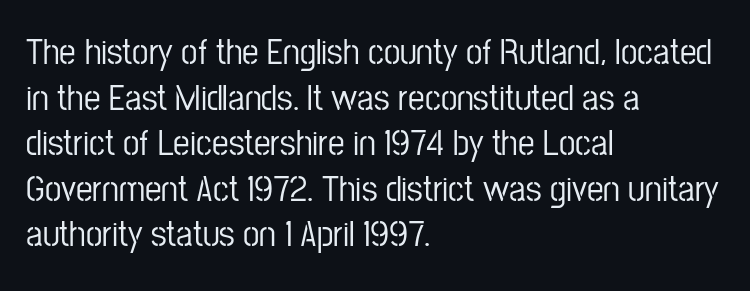
Here the glyphs are tracked normally, forming tight word shapes. Note: no serifs on the glyphs. Check under the words: just untouched page. These lines are rendered in a variable-pitch font.
